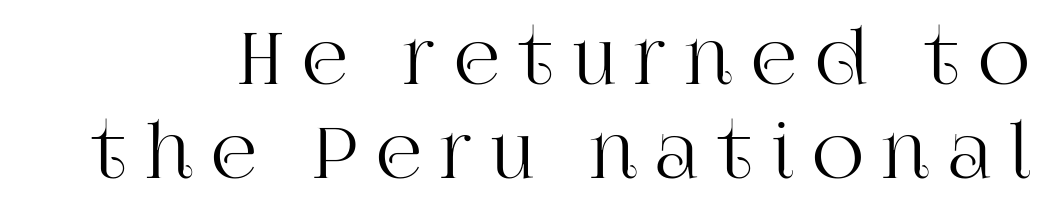
{"serif": "yes", "italic": "no", "width": "normal", "stroke_contrast": "high", "x_height": "large", "monospaced": "no", "underline": "no", "line_spacing": "normal", "line_spacing_ratio": 1.3, "letter_spacing": "wide", "letter_spacing_em": 0.26, "glyph_px": 72}
